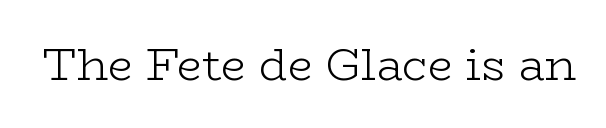
The image shows 45 px light, wide serif type, upright; set normal letter spacing, not underlined; low stroke contrast and a medium x-height.
